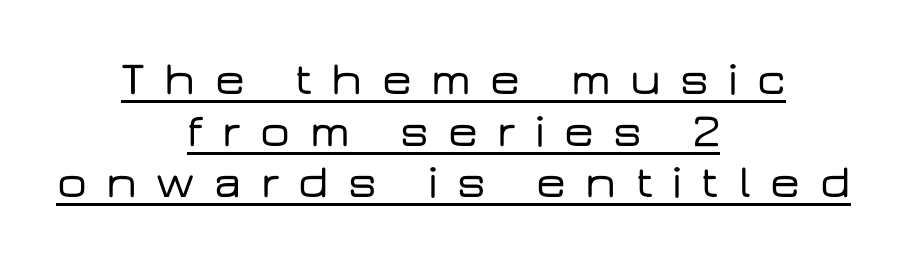
{"serif": "no", "italic": "no", "width": "wide", "stroke_contrast": "low", "x_height": "medium", "monospaced": "no", "underline": "yes", "align": "center", "line_spacing": "tight", "line_spacing_ratio": 1.1, "letter_spacing": "wide", "letter_spacing_em": 0.41, "glyph_px": 47}
